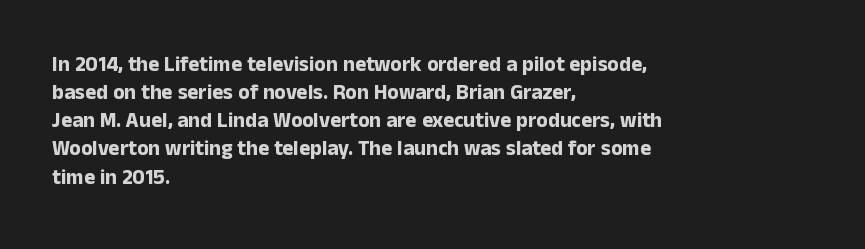
Anything drawn beneath the words? Only blank space. Evenly set lines give the paragraph a standard silhouette. In CSS terms this would be text-align: left. The font's upright variant was chosen for this text. Strokes here are thick enough to call this a true bold.
